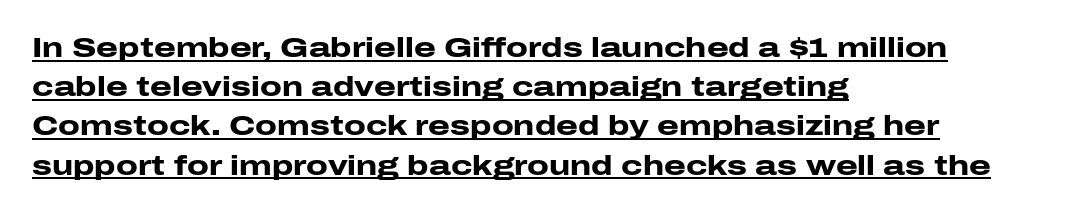
Q: Is the text bold? A: Yes.
Q: Is the text italic (slanted)? A: No, it is upright.
Q: Is the typeface a serif or a sans-serif typeface? A: Sans-serif.
Q: Is the text underlined? A: Yes.
Q: How is the paragraph aligned? A: Left-aligned.
Q: Is the spacing between letters normal or unusually wide? A: Normal.
Q: Is the spacing between lines tight, normal or loose? A: Normal.
Q: Width (condensed, normal, or wide)? A: Wide.
Q: Stroke contrast? A: Low.
Q: x-height? A: Medium.
Q: Monospaced? A: No.
